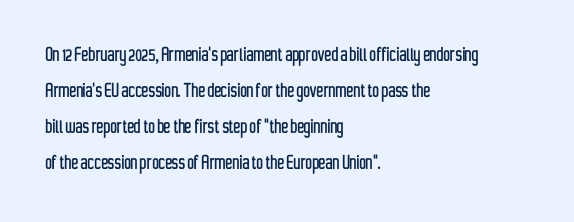
The image shows 23 px text type, upright; set left-aligned, normal line spacing (1.56x), normal letter spacing, not underlined.
